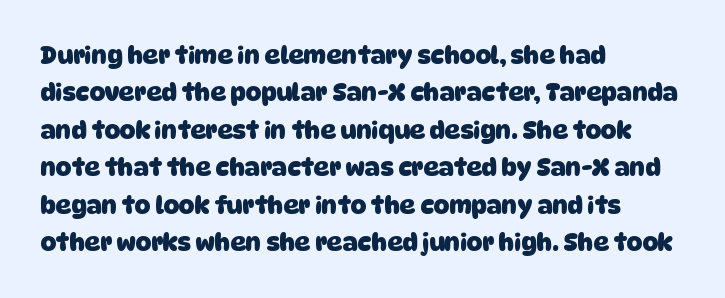
The image shows 24 px bold type; set left-aligned, normal line spacing (1.56x), normal letter spacing, not underlined.
